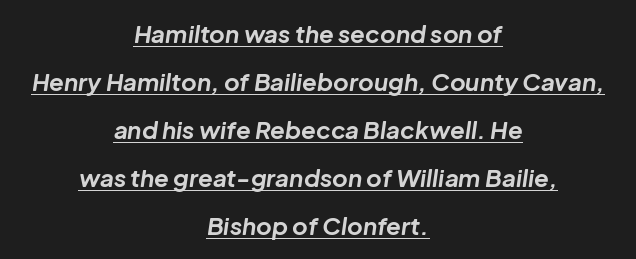
The image shows 24 px bold type, italic (leaning right); set centered, loose line spacing (2.0x), normal letter spacing, underlined.
